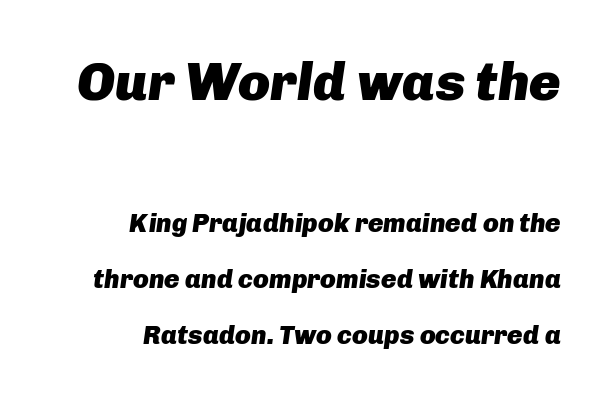
Q: Is the text bold? A: Yes.
Q: Is the text italic (slanted)? A: Yes, it leans right by about 8 degrees.
Q: Is the text underlined? A: No.
Q: How is the paragraph aligned? A: Right-aligned.
Q: Is the spacing between letters normal or unusually wide? A: Normal.
Q: Is the spacing between lines tight, normal or loose? A: Loose.
Q: Which block of text is set in a larger size, the first (top) or the second (bottom)? A: The first (top) one.
Q: Width (condensed, normal, or wide)? A: Normal.
Q: Stroke contrast? A: Low.
Q: x-height? A: Medium.
Q: Monospaced? A: No.
